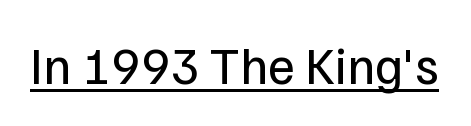
Is this a fixed-width face? No — the glyphs have proportional, varying widths. Nothing heavy about these letters — not bold at all. Every character sits straight up, as roman type does. Font category for this specimen: sans-serif. The rendering uses the underline text-decoration. Is the letter spacing exaggerated? No — it looks like the ordinary default.
